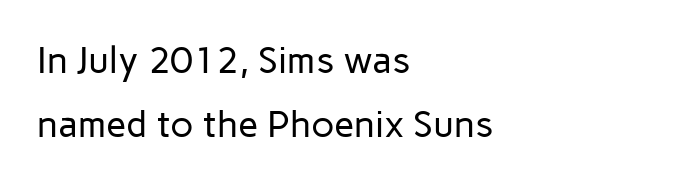
Is this a fixed-width face? No — the glyphs have proportional, varying widths. The letterforms sit at book weight or below. The glyphs in this specimen are sans serif. The area under the type is left untouched. It's the straight-up-and-down kind of type. The compositor pushed each line to the left boundary.
